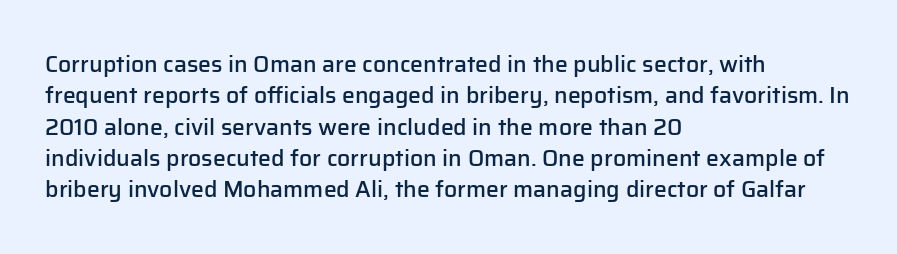
Q: Is the text bold? A: Semi-bold.
Q: Is the text italic (slanted)? A: No, it is upright.
Q: Is the text underlined? A: No.
Q: How is the paragraph aligned? A: Left-aligned.
Q: Is the spacing between letters normal or unusually wide? A: Normal.
Q: Is the spacing between lines tight, normal or loose? A: Normal.
